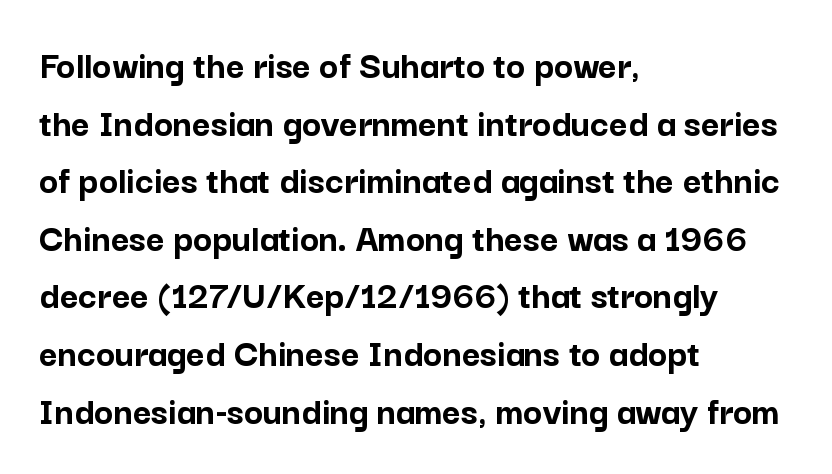
Check where the strokes stop: nothing finishes them off — pure sans. Here the designer chose a conventional face with non-uniform glyph widths. Successive baselines arrive at the customary interval. Line starts are locked; line ends wander. Typographic density is high because the face is bold. What stands out about the letter spacing? Nothing — it is the standard amount.
